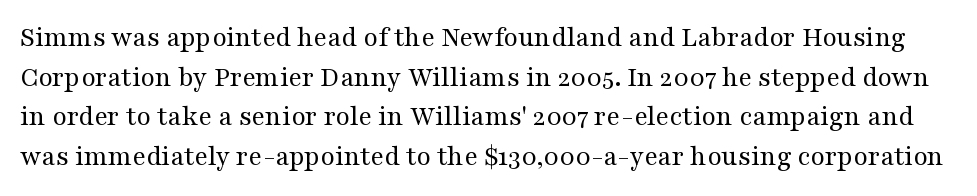
Q: Is the text bold? A: No.
Q: Is the text italic (slanted)? A: No, it is upright.
Q: Is the typeface a serif or a sans-serif typeface? A: Serif.
Q: Is the text underlined? A: No.
Q: Is the spacing between letters normal or unusually wide? A: Normal.
Q: Is the spacing between lines tight, normal or loose? A: Normal.
Q: Width (condensed, normal, or wide)? A: Wide.
Q: Stroke contrast? A: Medium.
Q: x-height? A: Medium.
Q: Monospaced? A: No.
